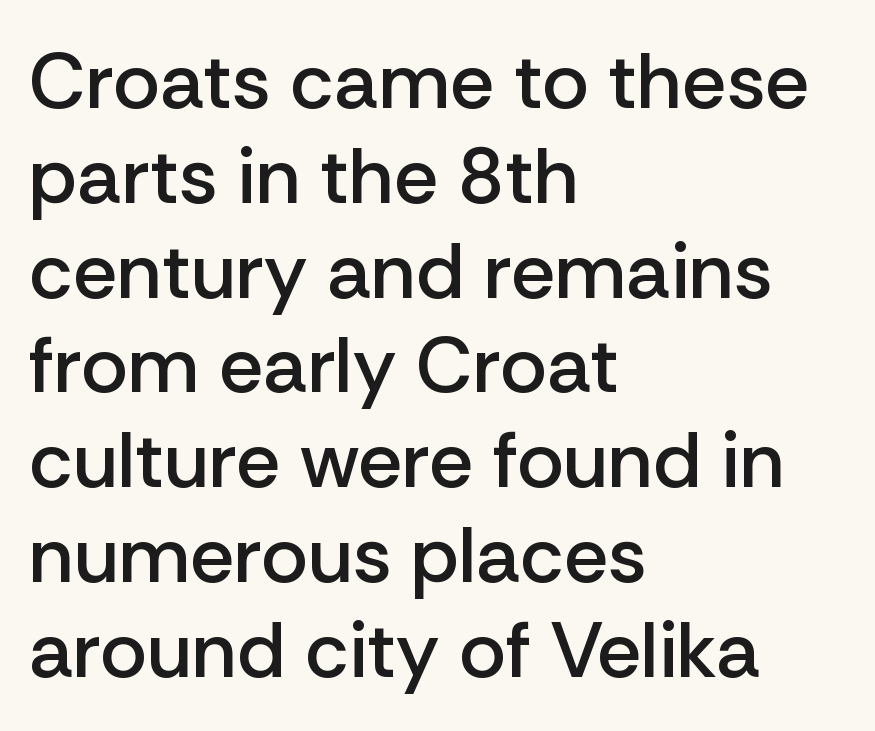
{"serif": "no", "italic": "no", "bold": "semi", "weight": "semibold", "width": "normal", "stroke_contrast": "low", "x_height": "medium", "monospaced": "no", "underline": "no", "align": "left", "line_spacing_ratio": 1.2, "letter_spacing": "normal", "letter_spacing_em": 0.0, "glyph_px": 79}
